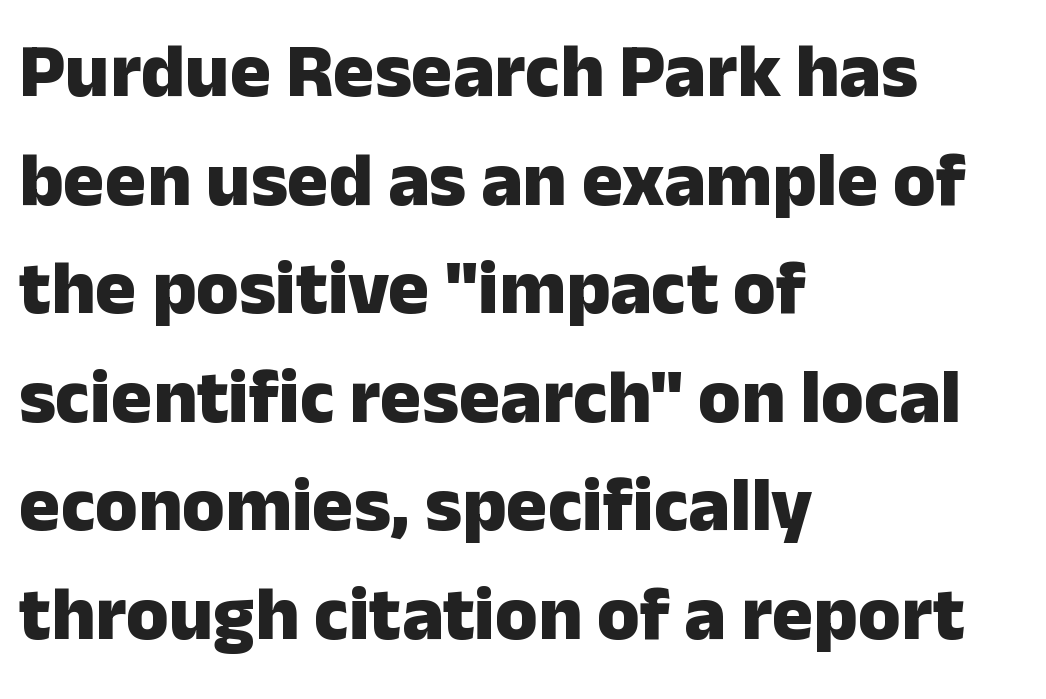
The image shows 77 px heavy sans-serif type, upright; set left-aligned, normal line spacing (1.41x), normal letter spacing, not underlined; low stroke contrast and a medium x-height.
